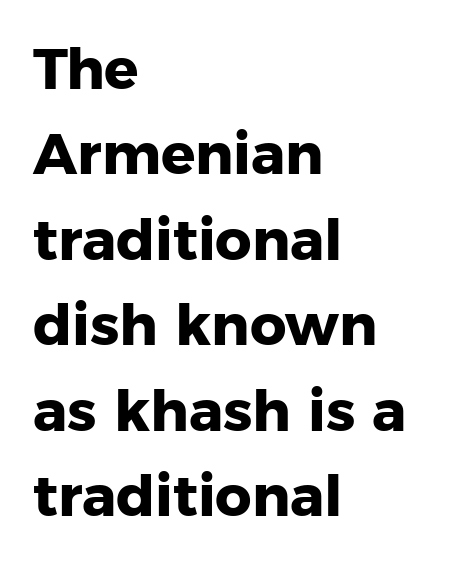
{"serif": "no", "italic": "no", "bold": "yes", "weight": "heavy", "width": "normal", "stroke_contrast": "low", "x_height": "medium", "monospaced": "no", "underline": "no", "align": "left", "line_spacing": "normal", "line_spacing_ratio": 1.5, "letter_spacing": "normal", "letter_spacing_em": 0.0, "glyph_px": 57}
